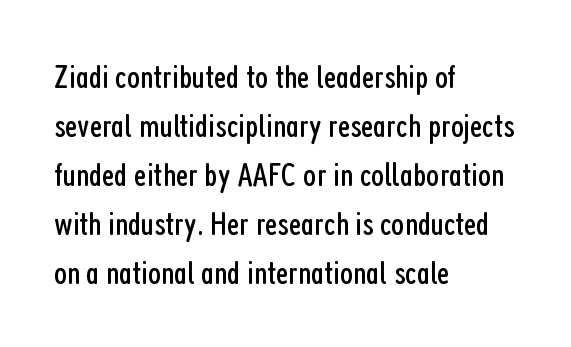
The image shows 34 px regular-weight, condensed sans-serif type, upright; set left-aligned, normal line spacing (1.44x), normal letter spacing, not underlined; low stroke contrast and a medium x-height.
